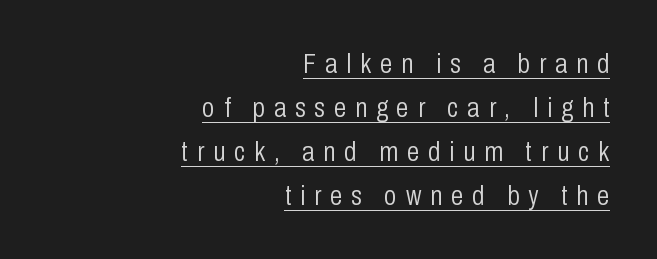
{"serif": "no", "italic": "no", "bold": "no", "weight": "light", "width": "condensed", "stroke_contrast": "low", "x_height": "medium", "monospaced": "no", "underline": "yes", "align": "right", "line_spacing": "normal", "line_spacing_ratio": 1.57, "letter_spacing": "wide", "letter_spacing_em": 0.32, "glyph_px": 28}
